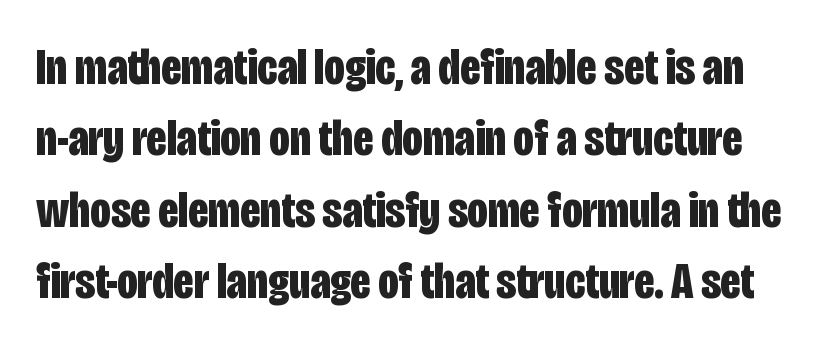
{"serif": "no", "italic": "no", "bold": "yes", "weight": "bold", "width": "condensed", "stroke_contrast": "low", "x_height": "large", "monospaced": "no", "underline": "no", "line_spacing": "normal", "line_spacing_ratio": 1.4, "letter_spacing": "normal", "letter_spacing_em": 0.0, "glyph_px": 51}
